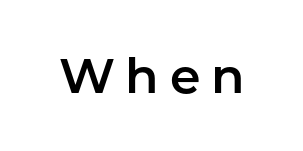
The image shows 49 px sans-serif type, upright; set unusually wide letter spacing (+0.22 em), not underlined; low stroke contrast and a medium x-height.
